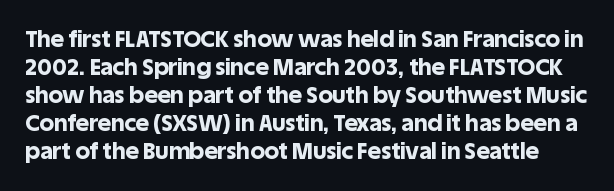
{"italic": "no", "bold": "yes", "underline": "no", "line_spacing_ratio": 1.22, "letter_spacing": "normal", "letter_spacing_em": 0.0, "glyph_px": 23}
